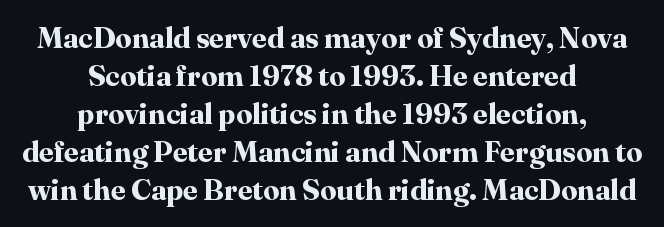
This rendering employs a face with finishing strokes, i.e., a serif. These words are printed bold, with thick strokes throughout. Is the letter spacing exaggerated? No — it looks like the ordinary default. Ascenders rise straight up at ninety degrees. Horizontal bands of white between lines are of average thickness.
